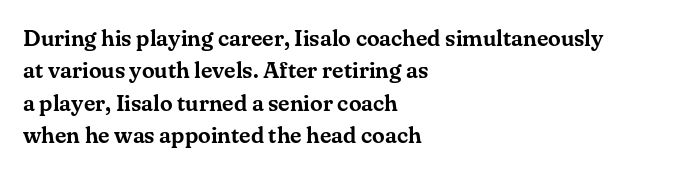
{"italic": "no", "underline": "no", "align": "left", "line_spacing": "normal", "line_spacing_ratio": 1.41, "letter_spacing": "normal", "letter_spacing_em": 0.0, "glyph_px": 23}
